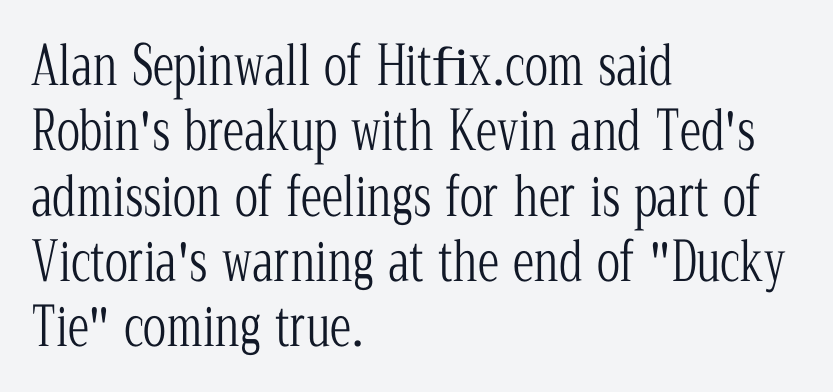
Underlining? Definitely not there. Teacher's note: observe the even left margin — that is flush-left alignment. This is serif lettering, the kind often seen in printed books. If you drew a line through each stem, it would be perfectly vertical. Character widths vary here, with narrow letters taking less room than wide ones. Is the letter spacing exaggerated? No — it looks like the ordinary default.
